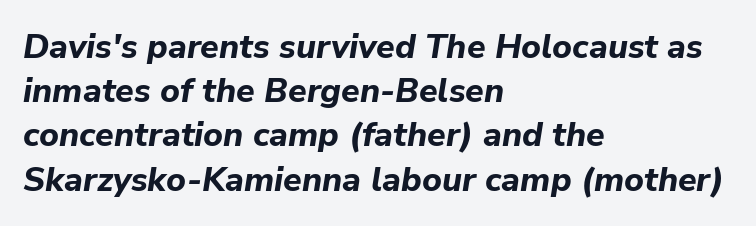
Set as a true bold cut, around the 700 mark. Varying glyph widths throughout — classic text-font behaviour. The lines are quadded left. Slanted lettering throughout.
